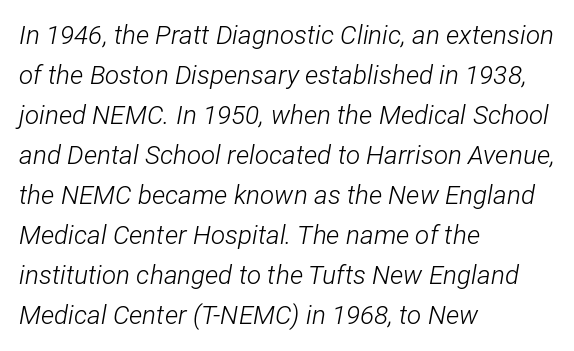
Q: Is the text bold? A: No.
Q: Is the text italic (slanted)? A: Yes, it leans right by about 12 degrees.
Q: Is the text underlined? A: No.
Q: How is the paragraph aligned? A: Left-aligned.
Q: Is the spacing between letters normal or unusually wide? A: Normal.
Q: Is the spacing between lines tight, normal or loose? A: Normal.
